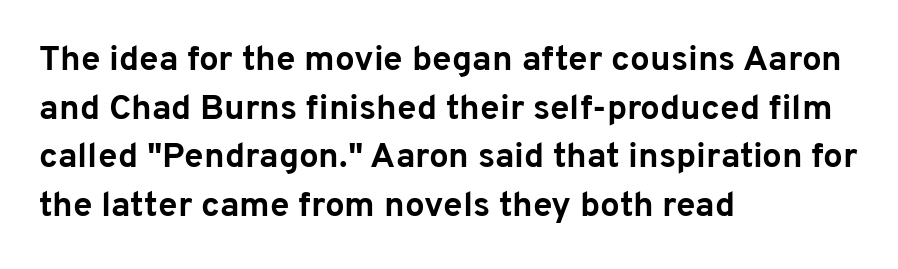
{"serif": "no", "italic": "no", "bold": "yes", "weight": "bold", "width": "normal", "stroke_contrast": "low", "x_height": "medium", "monospaced": "no", "underline": "no", "align": "left", "line_spacing": "normal", "line_spacing_ratio": 1.39, "letter_spacing": "normal", "letter_spacing_em": 0.0, "glyph_px": 35}
